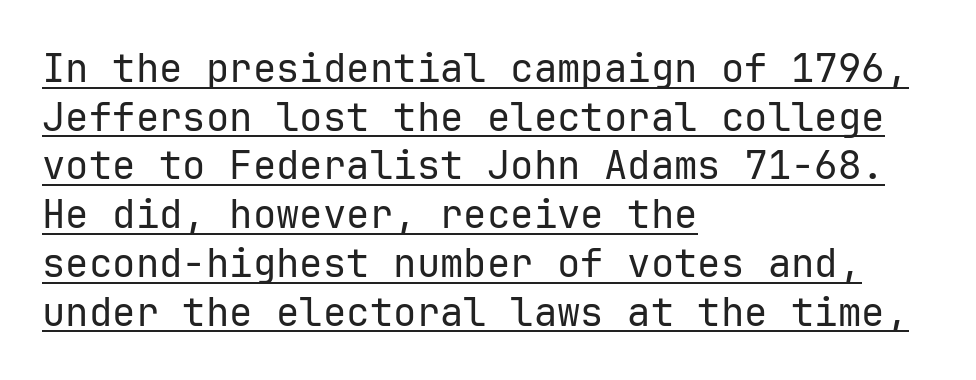
One-word summary of the alignment: left. Words appear dense and cohesive because spacing is normal. Nothing heavy about these letters — not bold at all. The passage shown is underscored from start to finish. Italic: no, the glyphs are upright roman. Interline gaps are of average width in this sample.
